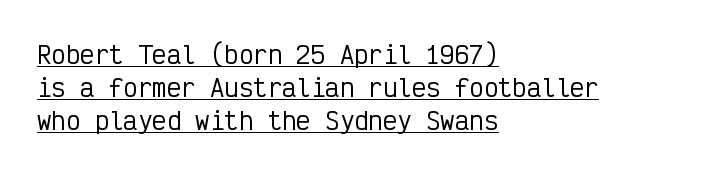
The image shows 24 px text type, upright; set left-aligned, normal line spacing (1.37x), normal letter spacing, underlined.
